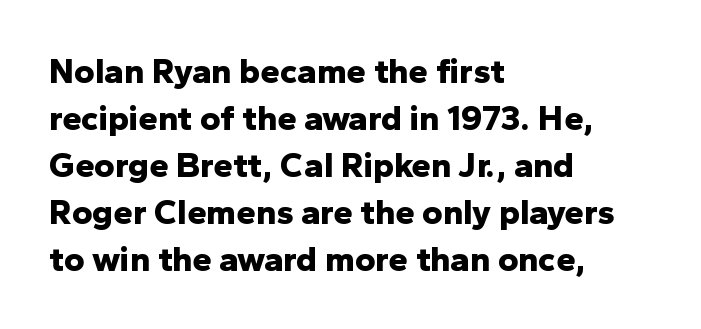
The image shows 35 px bold sans-serif type, upright; set left-aligned, normal line spacing (1.34x), normal letter spacing, not underlined; low stroke contrast and a medium x-height.
